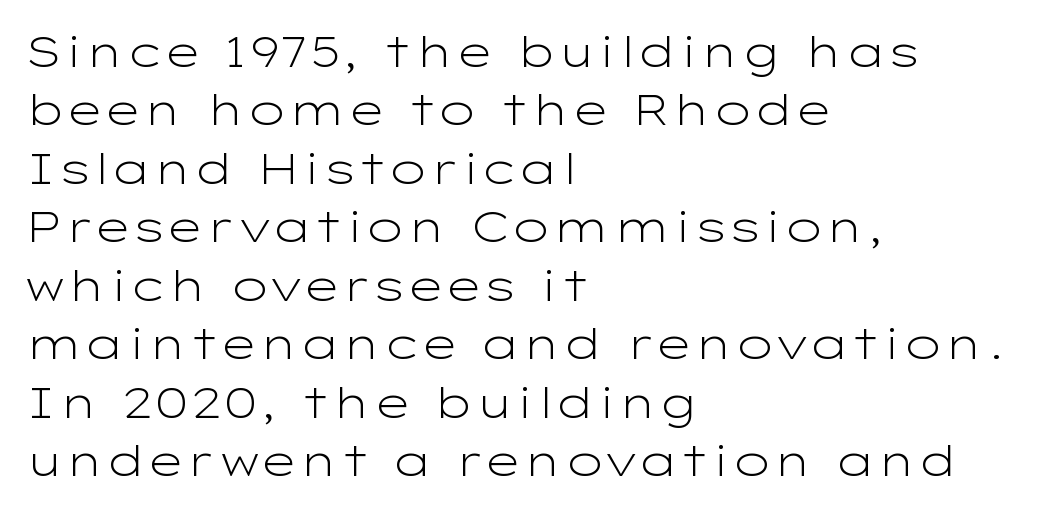
The image shows 43 px light, wide sans-serif type, upright; set left-aligned, normal line spacing (1.36x), normal letter spacing, not underlined; low stroke contrast and a medium x-height.
